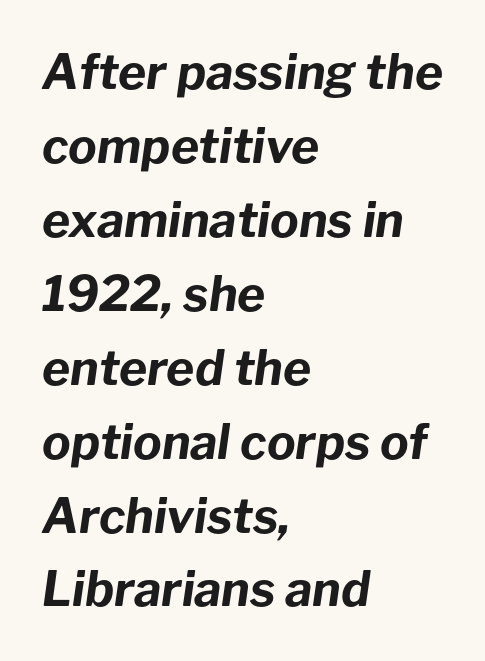
Q: Is the text bold? A: Yes.
Q: Is the text italic (slanted)? A: Yes, it leans right by about 8 degrees.
Q: Is the text underlined? A: No.
Q: How is the paragraph aligned? A: Left-aligned.
Q: Is the spacing between letters normal or unusually wide? A: Normal.
Q: Is the spacing between lines tight, normal or loose? A: Normal.
Q: Width (condensed, normal, or wide)? A: Normal.
Q: Stroke contrast? A: Low.
Q: x-height? A: Medium.
Q: Monospaced? A: No.
